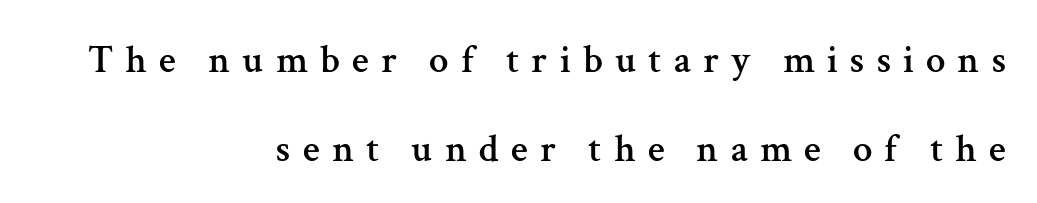
The lines are spread far apart with generous leading. Bare-footed words on every line. Spacing verdict: proportional, widths tailored to each character. The characters display serif detailing at their extremities. The compositor pushed each line to the right boundary.
